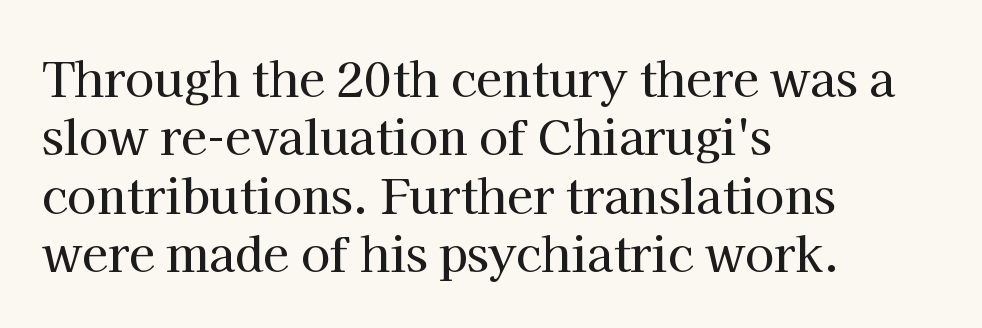
{"serif": "yes", "italic": "no", "width": "normal", "stroke_contrast": "high", "x_height": "medium", "monospaced": "no", "underline": "no", "align": "left", "line_spacing_ratio": 1.24, "letter_spacing": "normal", "letter_spacing_em": 0.0, "glyph_px": 47}
